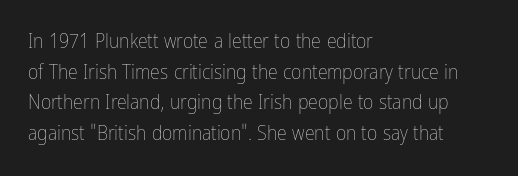
Q: Is the text bold? A: No.
Q: Is the text italic (slanted)? A: No, it is upright.
Q: Is the text underlined? A: No.
Q: How is the paragraph aligned? A: Left-aligned.
Q: Is the spacing between letters normal or unusually wide? A: Normal.
Q: Is the spacing between lines tight, normal or loose? A: Normal.
